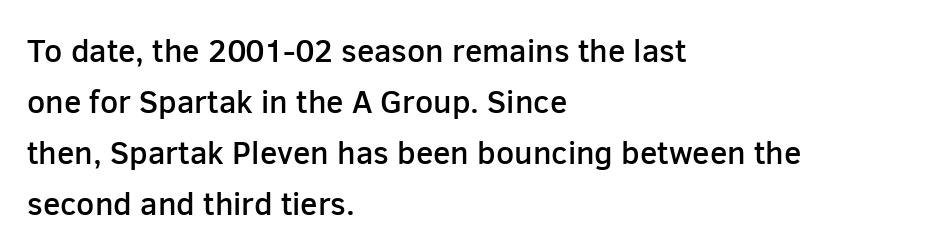
The image shows 32 px semibold sans-serif type, upright; set left-aligned, normal line spacing (1.59x), normal letter spacing, not underlined; low stroke contrast and a medium x-height.
